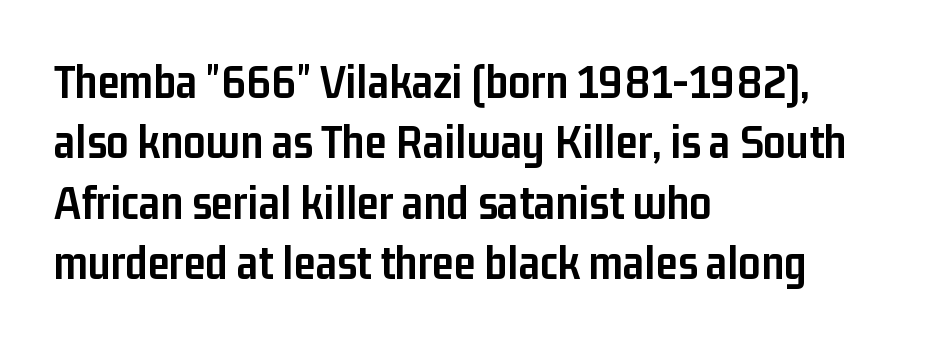
Q: Is the text bold? A: Yes.
Q: Is the text italic (slanted)? A: No, it is upright.
Q: Is the typeface a serif or a sans-serif typeface? A: Sans-serif.
Q: Is the text underlined? A: No.
Q: How is the paragraph aligned? A: Left-aligned.
Q: Is the spacing between letters normal or unusually wide? A: Normal.
Q: Width (condensed, normal, or wide)? A: Condensed.
Q: Stroke contrast? A: Low.
Q: x-height? A: Medium.
Q: Monospaced? A: No.
